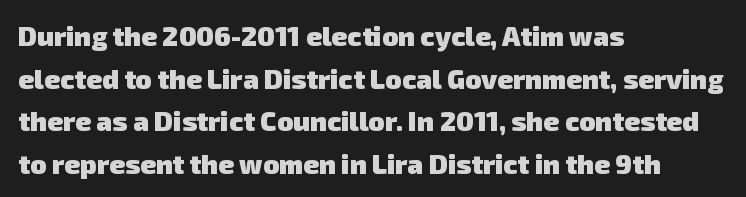
The image shows 27 px bold type; set left-aligned, normal line spacing (1.58x), normal letter spacing, not underlined.
